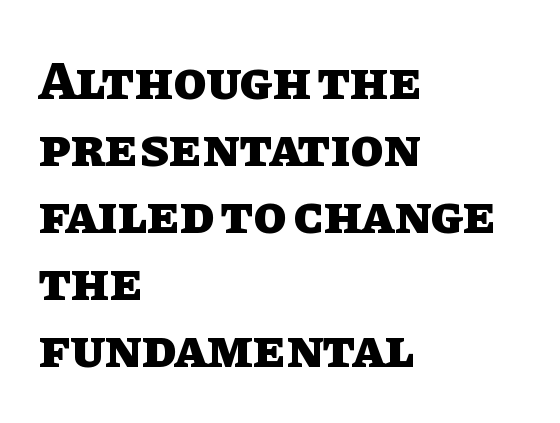
Heavy, bold letterforms. The rendering anchors every line to the left-hand side. Check under the words: just untouched page. Quick note: not italic, upright. Proportional: the letters do not fall into vertical columns. Here the glyphs are tracked normally, forming tight word shapes.
